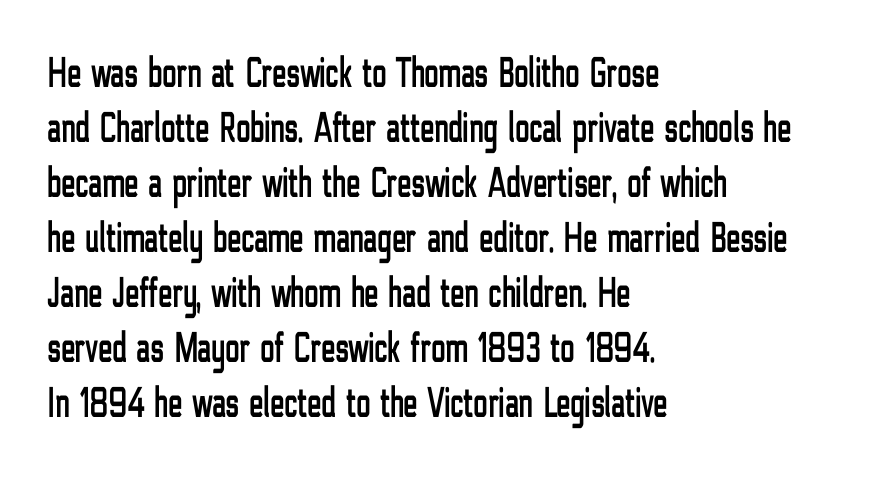
The image shows 43 px condensed sans-serif type, upright; set left-aligned, normal line spacing (1.28x), normal letter spacing, not underlined; low stroke contrast and a medium x-height.
